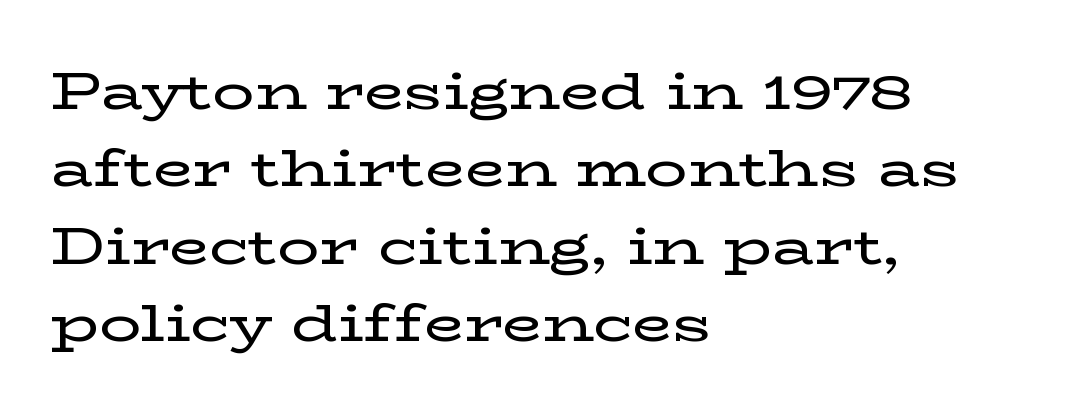
Q: Is the text italic (slanted)? A: No, it is upright.
Q: Is the typeface a serif or a sans-serif typeface? A: Serif.
Q: Is the text underlined? A: No.
Q: How is the paragraph aligned? A: Left-aligned.
Q: Is the spacing between letters normal or unusually wide? A: Normal.
Q: Is the spacing between lines tight, normal or loose? A: Normal.
Q: Width (condensed, normal, or wide)? A: Wide.
Q: Stroke contrast? A: Low.
Q: x-height? A: Medium.
Q: Monospaced? A: No.
